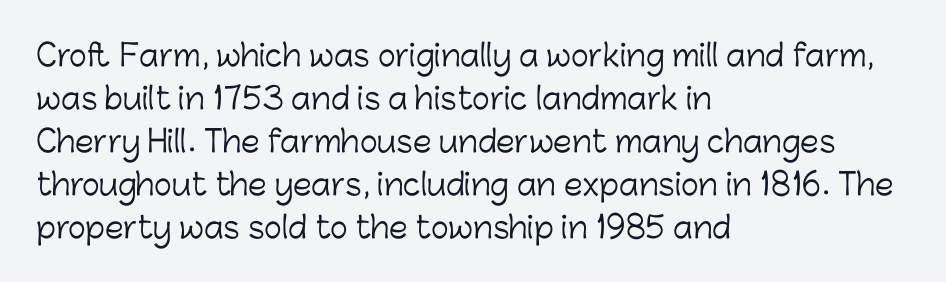
The image shows 30 px light sans-serif type, upright; set left-aligned, normal line spacing (1.43x), normal letter spacing, not underlined; low stroke contrast and a medium x-height.
